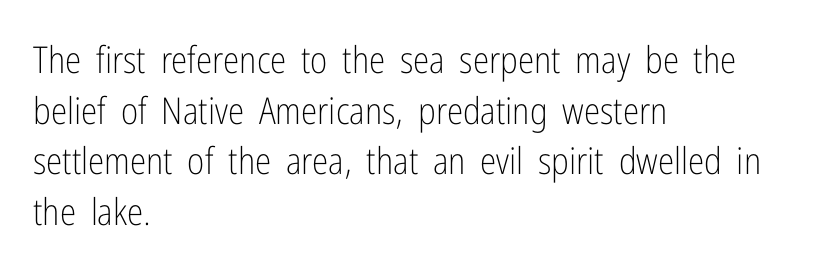
The image shows 37 px light, condensed sans-serif type, upright; set left-aligned, normal line spacing (1.37x), normal letter spacing, not underlined; low stroke contrast and a medium x-height.
